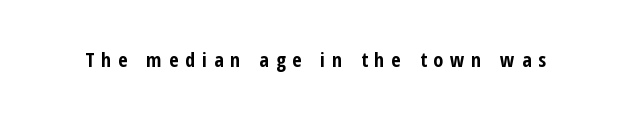
{"italic": "no", "bold": "yes", "underline": "no", "letter_spacing": "wide", "letter_spacing_em": 0.35, "glyph_px": 20}
